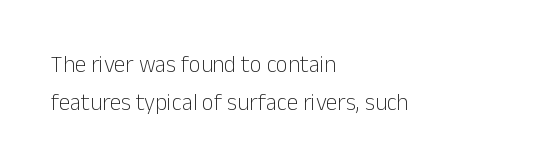
Q: Is the text bold? A: No.
Q: Is the text italic (slanted)? A: No, it is upright.
Q: Is the text underlined? A: No.
Q: How is the paragraph aligned? A: Left-aligned.
Q: Is the spacing between letters normal or unusually wide? A: Normal.
Q: Is the spacing between lines tight, normal or loose? A: Normal.
